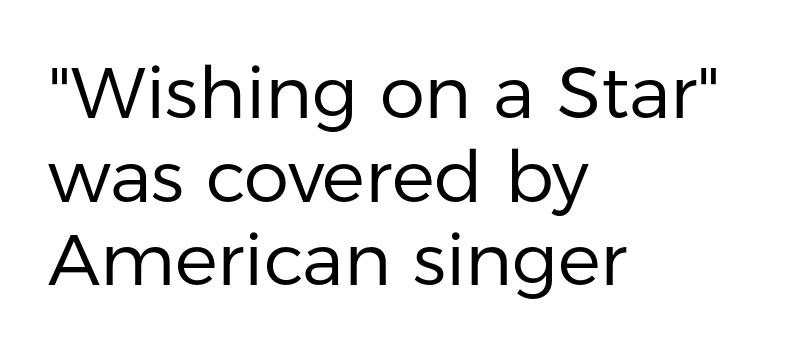
Is this a fixed-width face? No — the glyphs have proportional, varying widths. Ink coverage per letter is moderate at most. Nothing unusual about the tracking: characters are spaced as the font intends. Which margin do the lines hug? The left one — the right edge is uneven.
